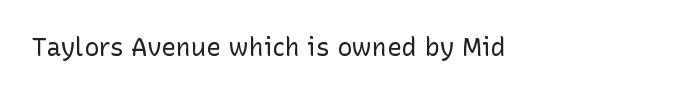
{"italic": "no", "bold": "no", "underline": "no", "letter_spacing": "normal", "letter_spacing_em": 0.0, "glyph_px": 25}
